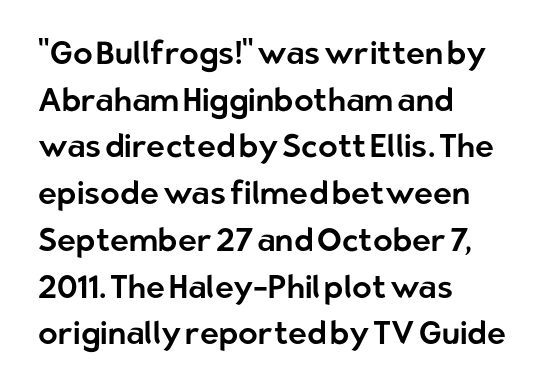
{"serif": "no", "italic": "no", "width": "normal", "stroke_contrast": "low", "x_height": "medium", "monospaced": "no", "underline": "no", "align": "left", "line_spacing": "normal", "line_spacing_ratio": 1.46, "letter_spacing": "normal", "letter_spacing_em": 0.0, "glyph_px": 32}
